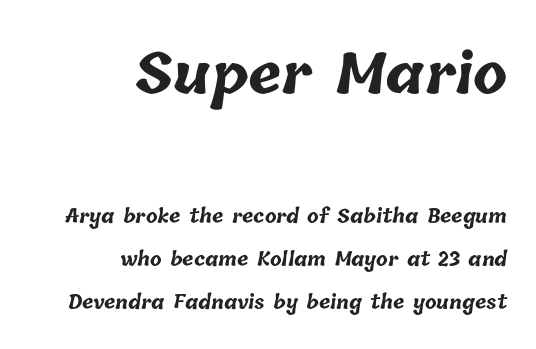
{"bold": "yes", "weight": "bold", "width": "normal", "stroke_contrast": "low", "x_height": "medium", "monospaced": "no", "underline": "no", "align": "right", "line_spacing": "loose", "line_spacing_ratio": 2.27, "letter_spacing": "normal", "letter_spacing_em": 0.0, "larger_block": "first", "size_ratio": 2.95, "glyph_px": 56}
